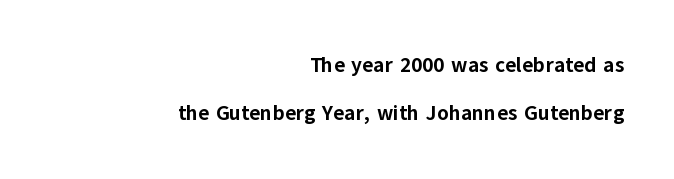
A clean baseline with only descenders dipping below it. Thick stems and heavy bowls — unmistakably bold. Compared with typical paragraphs, the rows here are farther apart. All the whitespace from short lines collects on the left.
